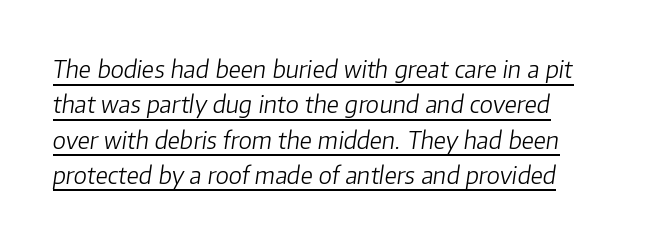
The image shows 24 px text type, italic (leaning right); set normal line spacing (1.47x), normal letter spacing, underlined.
